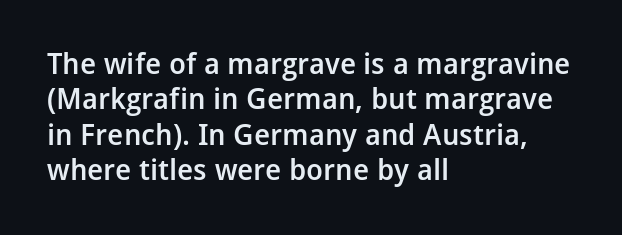
The image shows 29 px semibold sans-serif type, upright; set left-aligned, line spacing 1.22x, normal letter spacing, not underlined; low stroke contrast and a medium x-height.
